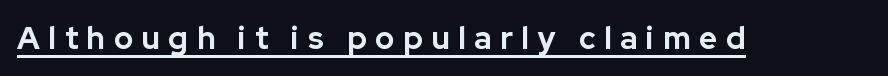
Note the varied advance widths — an 'i' is clearly narrower than an 'm'. Glyph-to-glyph distance is far greater than everyday printed text. Is this a sans? Yes — the strokes have no serifs. Each line of the rendering has a horizontal stroke beneath the glyphs.
